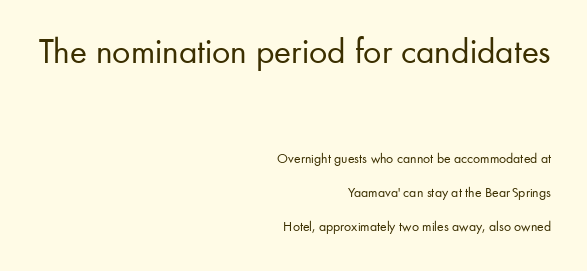
Q: Is the text bold? A: No.
Q: Is the text italic (slanted)? A: No, it is upright.
Q: Is the typeface a serif or a sans-serif typeface? A: Sans-serif.
Q: Is the text underlined? A: No.
Q: How is the paragraph aligned? A: Right-aligned.
Q: Is the spacing between letters normal or unusually wide? A: Normal.
Q: Is the spacing between lines tight, normal or loose? A: Loose.
Q: Which block of text is set in a larger size, the first (top) or the second (bottom)? A: The first (top) one.
Q: Width (condensed, normal, or wide)? A: Normal.
Q: Stroke contrast? A: Low.
Q: x-height? A: Small.
Q: Monospaced? A: No.
